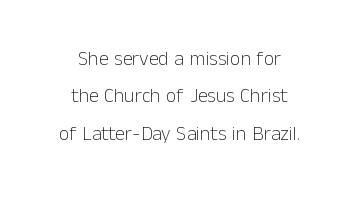
{"italic": "no", "bold": "no", "underline": "no", "align": "center", "line_spacing_ratio": 1.87, "letter_spacing": "normal", "letter_spacing_em": 0.0, "glyph_px": 20}
